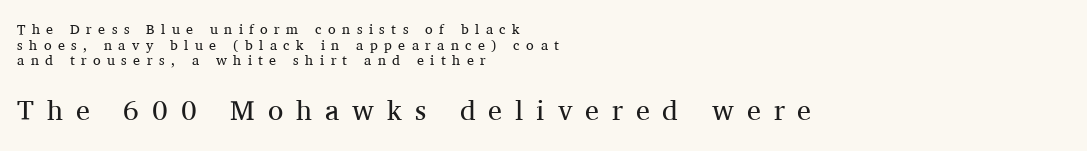
{"serif": "yes", "italic": "no", "bold": "no", "weight": "regular", "width": "normal", "stroke_contrast": "medium", "x_height": "medium", "monospaced": "no", "underline": "no", "align": "left", "line_spacing": "tight", "line_spacing_ratio": 1.12, "letter_spacing": "wide", "letter_spacing_em": 0.46, "larger_block": "second", "size_ratio": 2.0, "glyph_px": 28}
